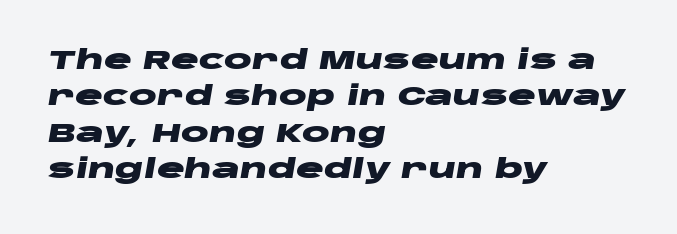
The image shows 26 px bold type, italic (leaning right); set left-aligned, normal line spacing (1.4x), normal letter spacing, not underlined.
